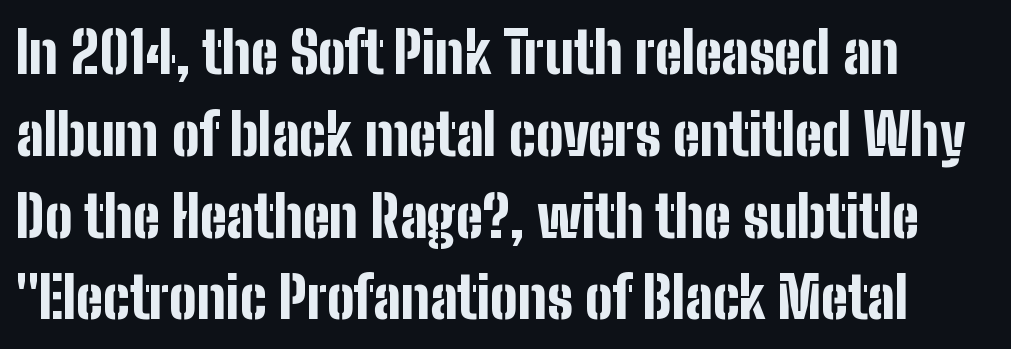
Q: Is the text bold? A: Yes.
Q: Is the text italic (slanted)? A: No, it is upright.
Q: Is the typeface a serif or a sans-serif typeface? A: Sans-serif.
Q: Is the text underlined? A: No.
Q: Is the spacing between letters normal or unusually wide? A: Normal.
Q: Is the spacing between lines tight, normal or loose? A: Normal.
Q: Width (condensed, normal, or wide)? A: Condensed.
Q: Stroke contrast? A: Low.
Q: x-height? A: Medium.
Q: Monospaced? A: No.
